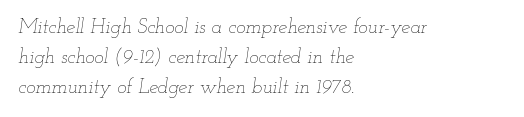
{"italic": "yes", "lean": "right", "slant_degrees": 12, "bold": "no", "underline": "no", "align": "left", "line_spacing": "normal", "line_spacing_ratio": 1.51, "letter_spacing": "normal", "letter_spacing_em": 0.0, "glyph_px": 20}
